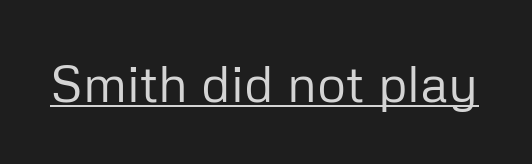
{"serif": "no", "italic": "no", "bold": "no", "weight": "regular", "width": "normal", "stroke_contrast": "low", "x_height": "medium", "monospaced": "no", "underline": "yes", "letter_spacing": "normal", "letter_spacing_em": 0.0, "glyph_px": 51}
